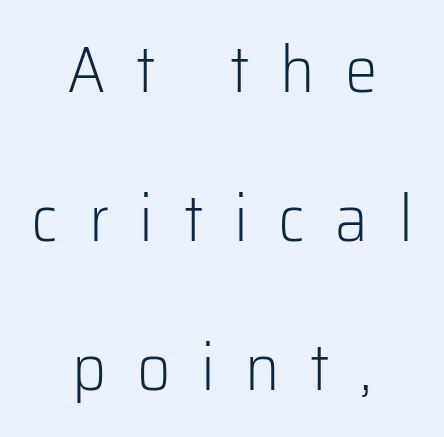
The image shows 65 px light sans-serif type, upright; set centered, loose line spacing (2.29x), unusually wide letter spacing (+0.47 em), not underlined; low stroke contrast and a medium x-height.
